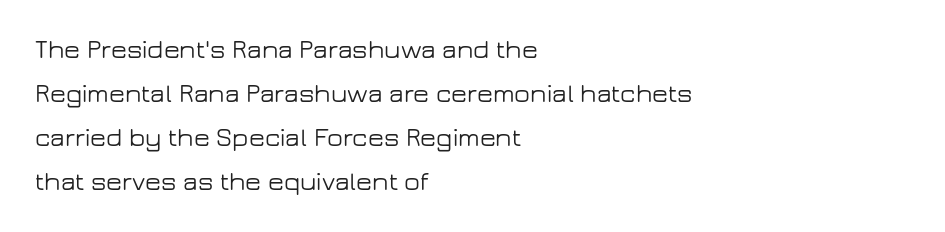
Notice how the passage keeps a crisp vertical edge on the left only. Bare-footed words on every line. Horizontal bands of white between lines are of average thickness. Ordinary non-slanted type is in use.
